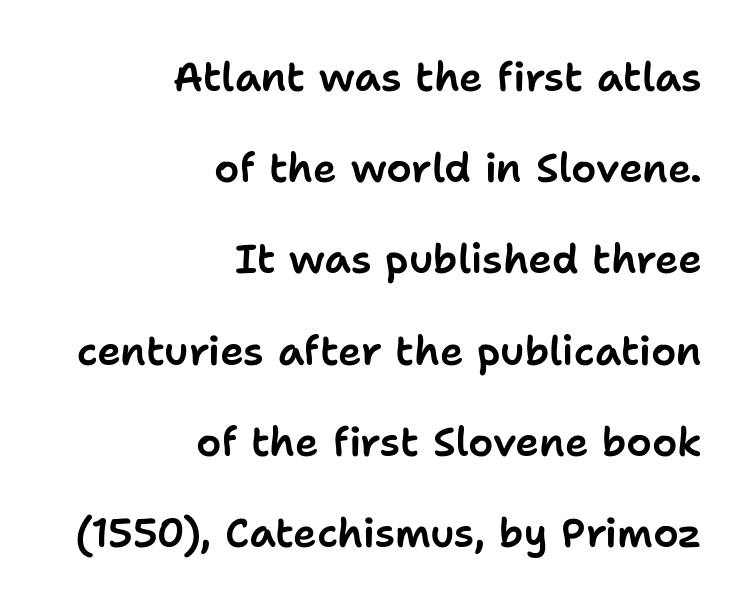
{"serif": "no", "italic": "no", "width": "normal", "stroke_contrast": "low", "x_height": "medium", "monospaced": "no", "underline": "no", "align": "right", "line_spacing": "loose", "line_spacing_ratio": 2.28, "letter_spacing": "normal", "letter_spacing_em": 0.0, "glyph_px": 40}
